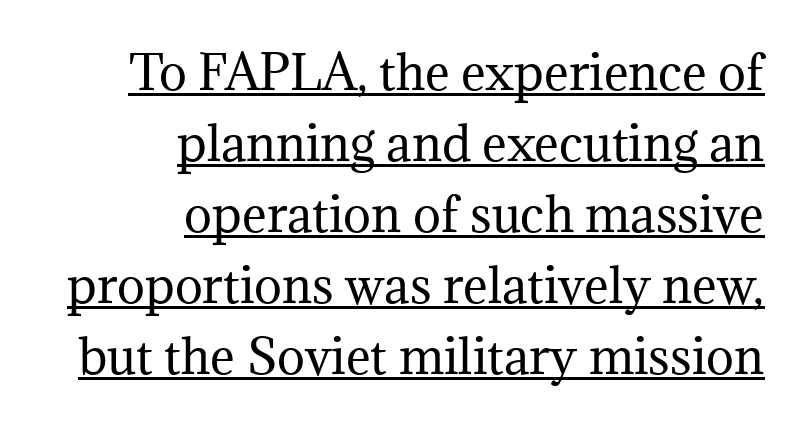
{"serif": "yes", "italic": "no", "bold": "no", "weight": "regular", "width": "normal", "stroke_contrast": "medium", "x_height": "medium", "monospaced": "no", "underline": "yes", "align": "right", "line_spacing": "normal", "line_spacing_ratio": 1.51, "letter_spacing": "normal", "letter_spacing_em": 0.0, "glyph_px": 47}
